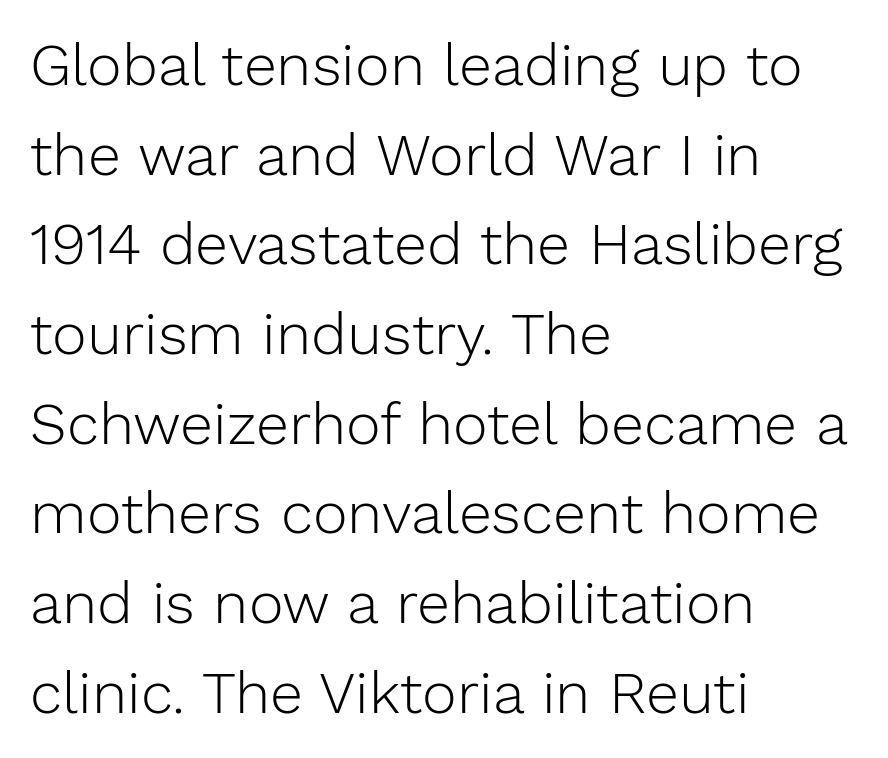
Spacing verdict: proportional, widths tailored to each character. The baseline area is clear. The setting favours the left margin, as ordinary paragraphs usually do. Serif or sans? Sans — the stroke terminals are bare.
